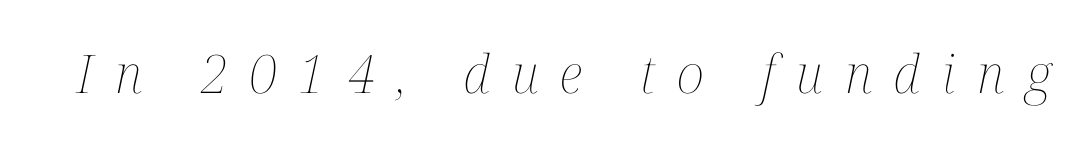
The image shows 53 px thin, condensed type, italic (leaning right); set unusually wide letter spacing (+0.42 em), not underlined; medium stroke contrast and a medium x-height.
